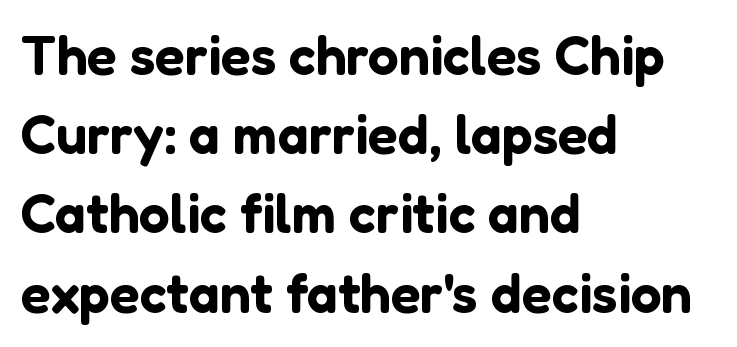
Q: Is the text italic (slanted)? A: No, it is upright.
Q: Is the typeface a serif or a sans-serif typeface? A: Sans-serif.
Q: Is the text underlined? A: No.
Q: How is the paragraph aligned? A: Left-aligned.
Q: Is the spacing between letters normal or unusually wide? A: Normal.
Q: Is the spacing between lines tight, normal or loose? A: Normal.
Q: Width (condensed, normal, or wide)? A: Normal.
Q: Stroke contrast? A: Low.
Q: x-height? A: Medium.
Q: Monospaced? A: No.
